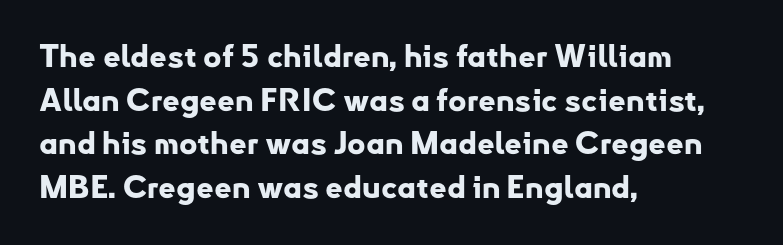
Q: Is the text bold? A: Yes.
Q: Is the text italic (slanted)? A: No, it is upright.
Q: Is the typeface a serif or a sans-serif typeface? A: Sans-serif.
Q: Is the text underlined? A: No.
Q: How is the paragraph aligned? A: Left-aligned.
Q: Is the spacing between letters normal or unusually wide? A: Normal.
Q: Is the spacing between lines tight, normal or loose? A: Normal.
Q: Width (condensed, normal, or wide)? A: Normal.
Q: Stroke contrast? A: Low.
Q: x-height? A: Small.
Q: Monospaced? A: No.
